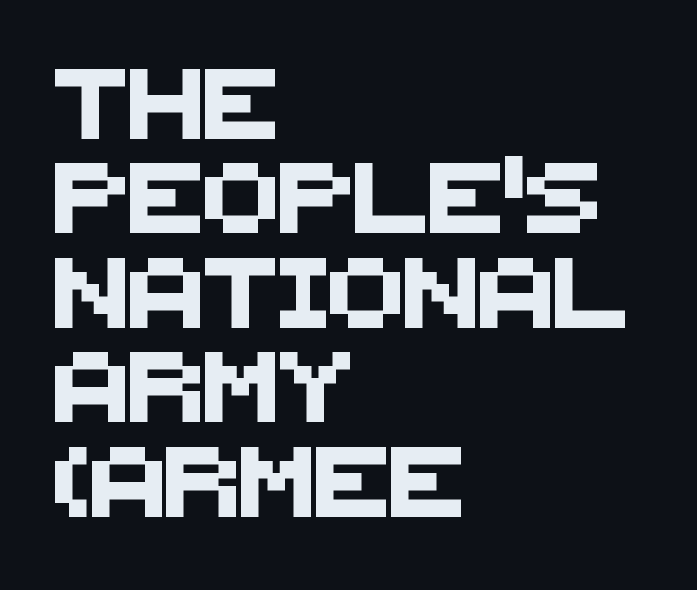
{"serif": "no", "width": "normal", "stroke_contrast": "medium", "x_height": "large", "monospaced": "no", "underline": "no", "align": "left", "line_spacing": "normal", "line_spacing_ratio": 1.35, "letter_spacing": "normal", "letter_spacing_em": 0.0, "glyph_px": 70}
